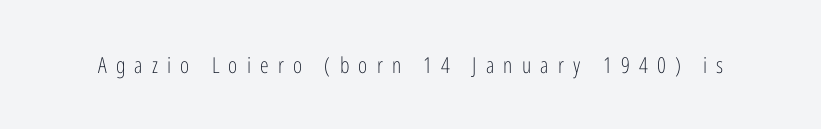
The image shows 22 px text type, upright; set unusually wide letter spacing (+0.42 em), not underlined.
